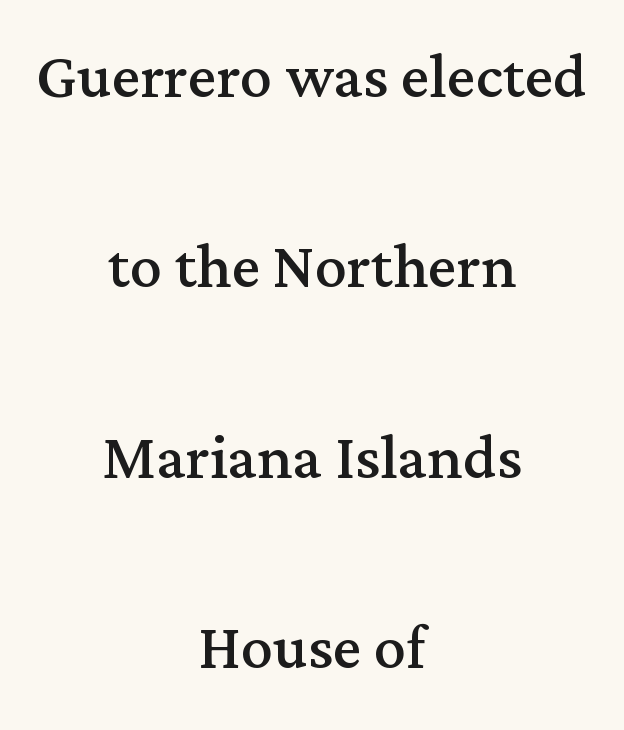
Q: Is the text bold? A: No.
Q: Is the text italic (slanted)? A: No, it is upright.
Q: Is the typeface a serif or a sans-serif typeface? A: Serif.
Q: Is the text underlined? A: No.
Q: How is the paragraph aligned? A: Centered.
Q: Is the spacing between letters normal or unusually wide? A: Normal.
Q: Is the spacing between lines tight, normal or loose? A: Loose.
Q: Width (condensed, normal, or wide)? A: Normal.
Q: Stroke contrast? A: Medium.
Q: x-height? A: Medium.
Q: Monospaced? A: No.
